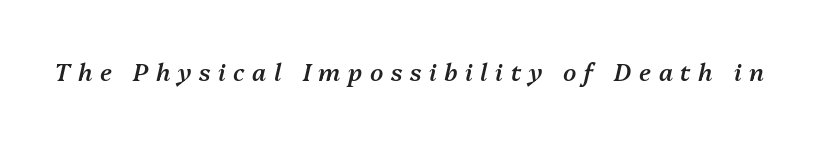
{"italic": "yes", "lean": "right", "slant_degrees": 13, "bold": "semi", "underline": "no", "letter_spacing": "wide", "letter_spacing_em": 0.32, "glyph_px": 24}
